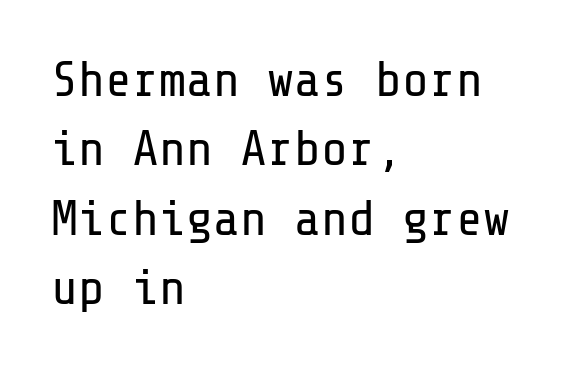
Heft: none added — not bold. The rendering uses a moderate line-height, typical for paragraphs. The setting favours the left margin, as ordinary paragraphs usually do. Vertical strokes here are truly vertical. The typeface chosen for these lines omits serifs. Compared with typical body copy, the letter spacing here is the same.
